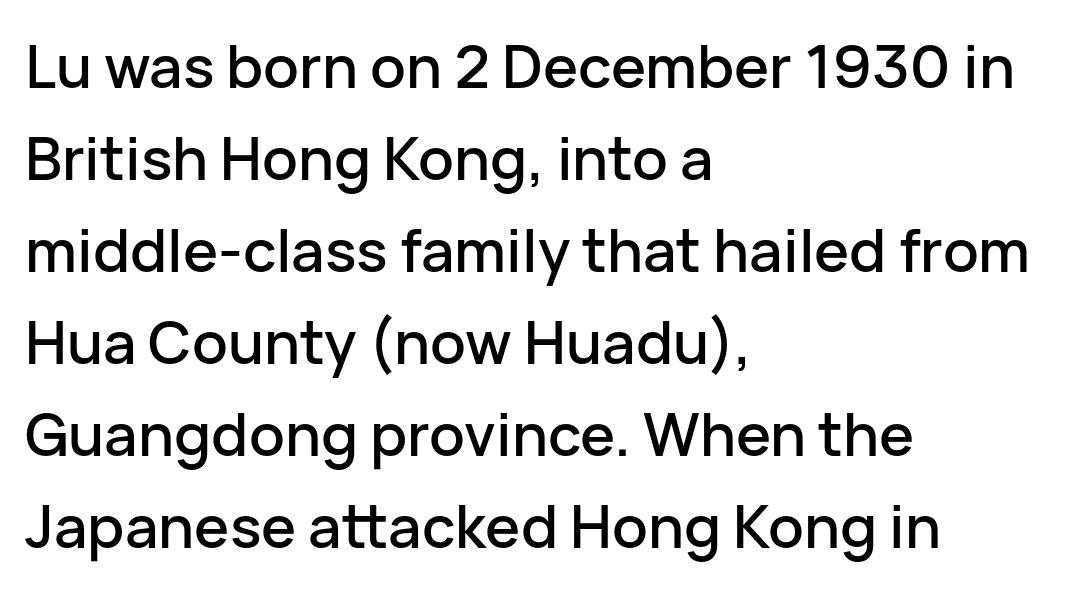
Q: Is the text italic (slanted)? A: No, it is upright.
Q: Is the typeface a serif or a sans-serif typeface? A: Sans-serif.
Q: Is the text underlined? A: No.
Q: How is the paragraph aligned? A: Left-aligned.
Q: Is the spacing between letters normal or unusually wide? A: Normal.
Q: Is the spacing between lines tight, normal or loose? A: Normal.
Q: Width (condensed, normal, or wide)? A: Normal.
Q: Stroke contrast? A: Low.
Q: x-height? A: Medium.
Q: Monospaced? A: No.
